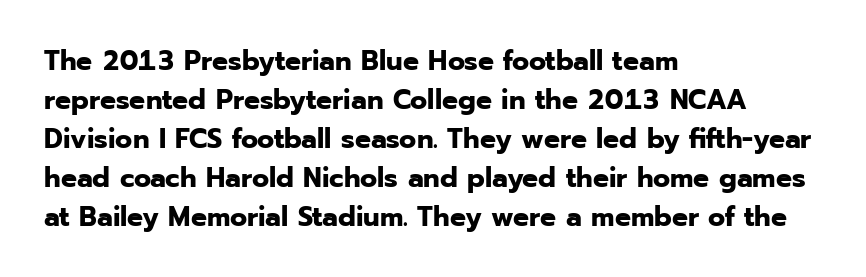
{"serif": "no", "italic": "no", "bold": "yes", "weight": "bold", "width": "normal", "stroke_contrast": "low", "x_height": "medium", "monospaced": "no", "underline": "no", "align": "left", "line_spacing": "normal", "line_spacing_ratio": 1.39, "letter_spacing": "normal", "letter_spacing_em": 0.0, "glyph_px": 28}
